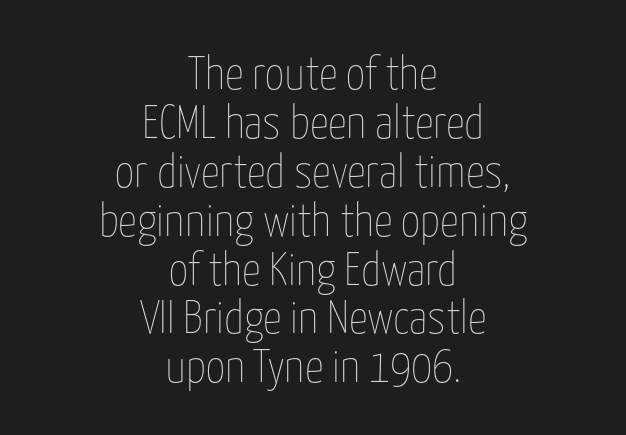
Q: Is the text bold? A: No.
Q: Is the text italic (slanted)? A: No, it is upright.
Q: Is the text underlined? A: No.
Q: How is the paragraph aligned? A: Centered.
Q: Is the spacing between letters normal or unusually wide? A: Normal.
Q: Is the spacing between lines tight, normal or loose? A: Tight.
Q: Width (condensed, normal, or wide)? A: Condensed.
Q: Stroke contrast? A: Low.
Q: x-height? A: Medium.
Q: Monospaced? A: No.
